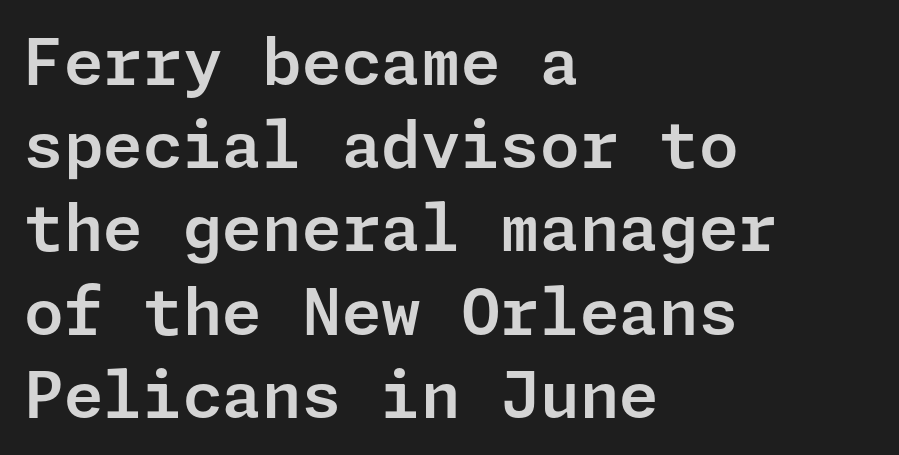
The image shows 64 px sans-serif type, upright; set left-aligned, normal line spacing (1.3x), normal letter spacing, not underlined; low stroke contrast and a medium x-height.
